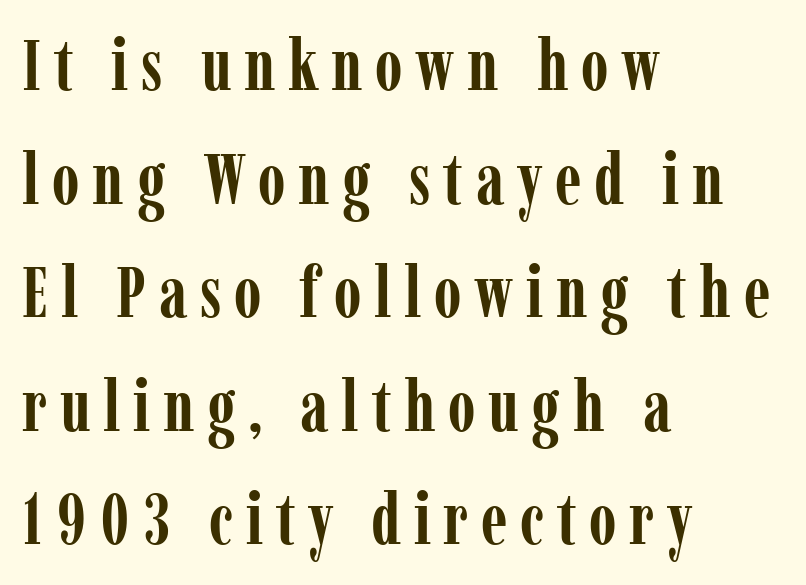
{"serif": "yes", "italic": "no", "bold": "yes", "weight": "semibold", "width": "condensed", "stroke_contrast": "low", "x_height": "medium", "monospaced": "no", "underline": "no", "align": "left", "line_spacing": "normal", "line_spacing_ratio": 1.6, "glyph_px": 71}
